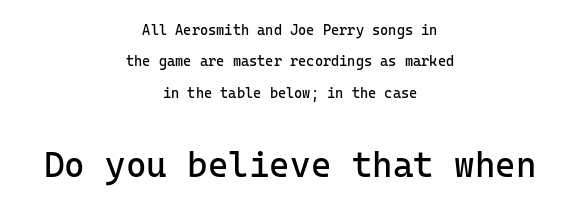
The image shows 35 px regular-weight sans-serif type, upright, monospaced; set centered, loose line spacing (2.24x), normal letter spacing, not underlined; the second (bottom) block is 2.5x larger; low stroke contrast and a medium x-height.
